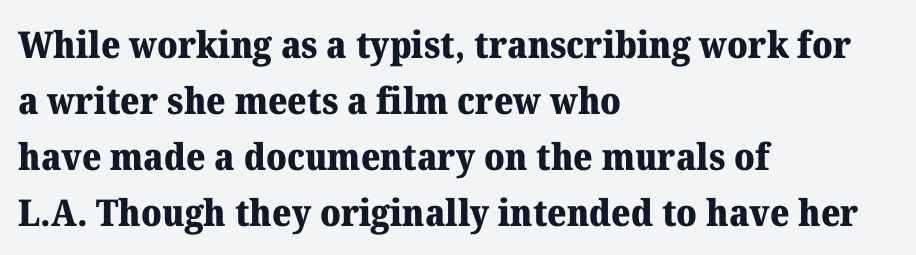
The image shows 37 px heavy serif type, upright; set left-aligned, normal line spacing (1.51x), normal letter spacing, not underlined; medium stroke contrast and a medium x-height.
